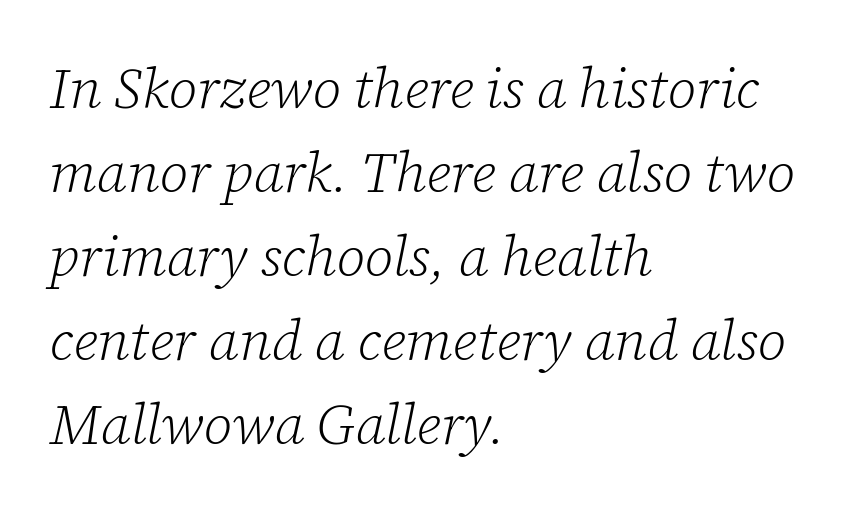
The image shows 56 px light serif type, italic (leaning right); set left-aligned, normal line spacing (1.5x), normal letter spacing, not underlined; low stroke contrast and a medium x-height.
